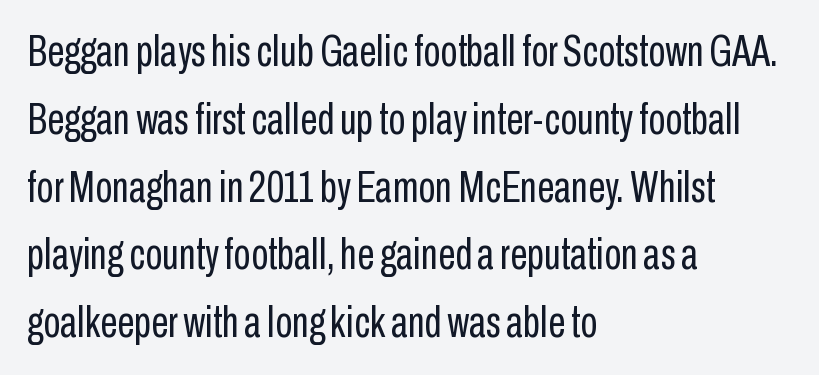
The image shows 44 px regular-weight, condensed sans-serif type, upright; set left-aligned, normal line spacing (1.54x), normal letter spacing, not underlined; low stroke contrast and a medium x-height.
